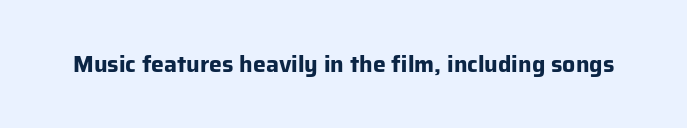
{"italic": "no", "bold": "yes", "underline": "no", "letter_spacing": "normal", "letter_spacing_em": 0.0, "glyph_px": 23}
